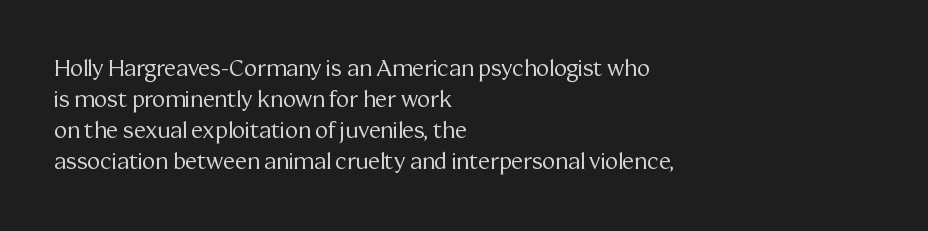
The words here are not underlined. Default kerning and tracking; the words read as compact shapes. The paragraph shown leans on its left margin. Posture: straight, roman, zero tilt. Vertical stems look standard width or narrower in stroke. Vertical spacing — default.
